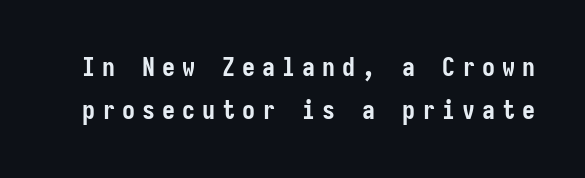
The tracking jumps out immediately: characters are airy and widely separated. Descenders hang freely into open space. No italicization has been applied; the sample stays upright. How would I describe the line gaps? Plain and ordinary. You'd pick this weight for a headline — it's a proper bold.
